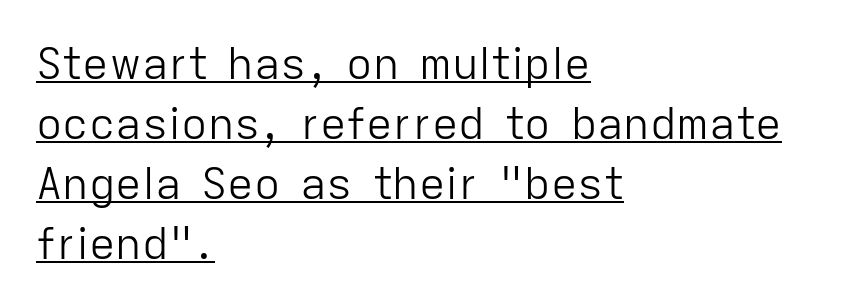
Compared with typical body copy, the letter spacing here is the same. Normally led — the rows are evenly, conventionally spaced. The letters carry no serifs — their stems end cleanly without finishing strokes. When letters stand straight like this, we call the style roman or upright.
